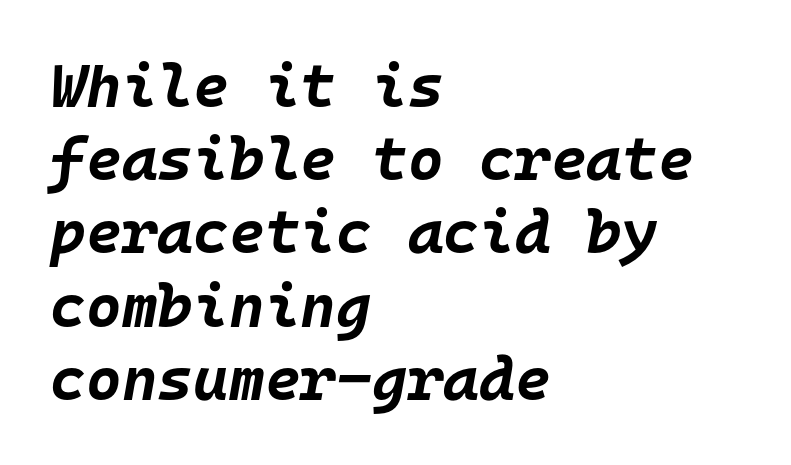
The image shows 61 px bold type, italic (leaning right), monospaced; set left-aligned, line spacing 1.2x, normal letter spacing, not underlined; low stroke contrast and a large x-height.
